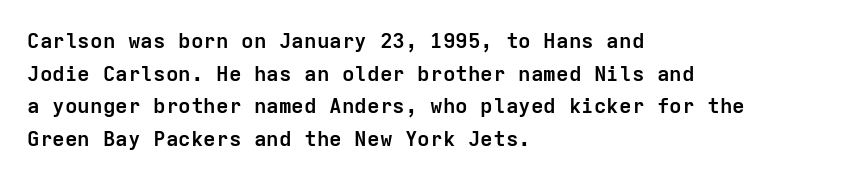
The image shows 21 px bold type, upright; set left-aligned, normal line spacing (1.55x), normal letter spacing, not underlined.
